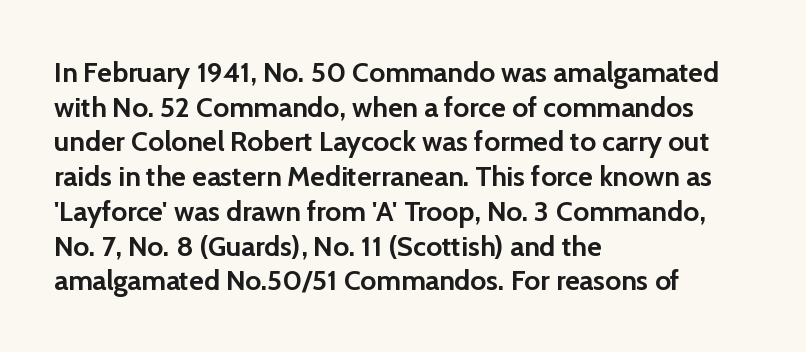
{"serif": "no", "italic": "no", "bold": "yes", "weight": "semibold", "width": "normal", "stroke_contrast": "low", "x_height": "medium", "monospaced": "no", "underline": "no", "align": "left", "line_spacing_ratio": 1.24, "letter_spacing": "normal", "letter_spacing_em": 0.0, "glyph_px": 28}
